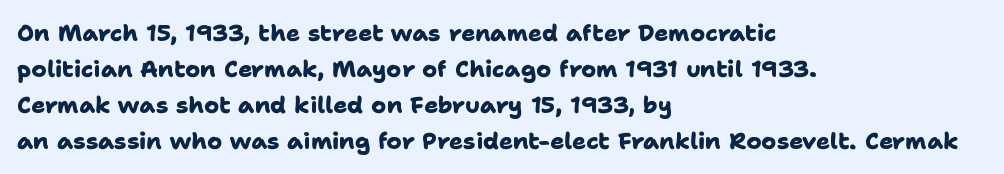
The image shows 23 px bold type; set left-aligned, normal line spacing (1.56x), normal letter spacing, not underlined.
